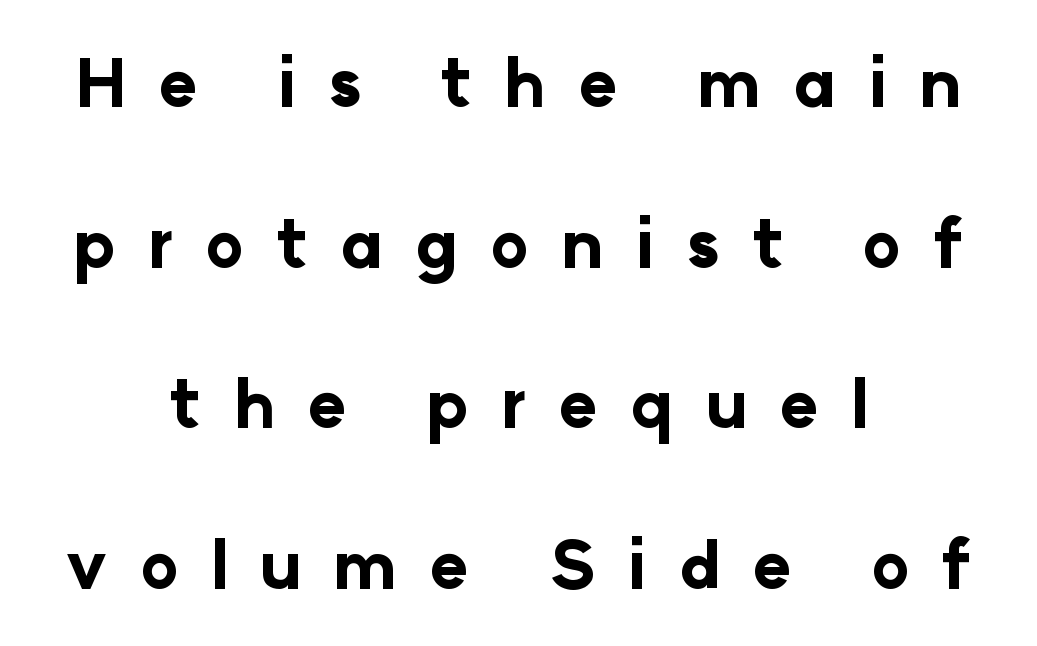
Q: Is the text bold? A: Yes.
Q: Is the text italic (slanted)? A: No, it is upright.
Q: Is the typeface a serif or a sans-serif typeface? A: Sans-serif.
Q: Is the text underlined? A: No.
Q: How is the paragraph aligned? A: Centered.
Q: Is the spacing between letters normal or unusually wide? A: Unusually wide.
Q: Is the spacing between lines tight, normal or loose? A: Loose.
Q: Width (condensed, normal, or wide)? A: Normal.
Q: Stroke contrast? A: Low.
Q: x-height? A: Medium.
Q: Monospaced? A: No.
